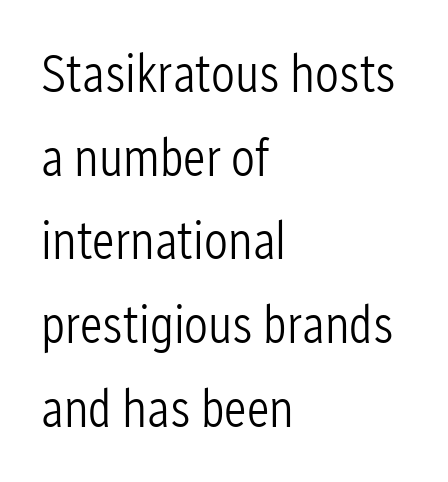
{"serif": "no", "italic": "no", "bold": "no", "weight": "light", "width": "condensed", "stroke_contrast": "low", "x_height": "medium", "monospaced": "no", "underline": "no", "align": "left", "line_spacing": "normal", "line_spacing_ratio": 1.58, "letter_spacing": "normal", "letter_spacing_em": 0.0, "glyph_px": 53}
